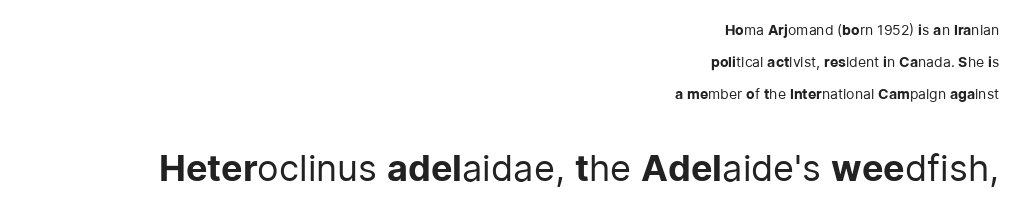
Q: Is the text bold? A: No.
Q: Is the text italic (slanted)? A: No, it is upright.
Q: Is the typeface a serif or a sans-serif typeface? A: Sans-serif.
Q: Is the text underlined? A: No.
Q: How is the paragraph aligned? A: Right-aligned.
Q: Is the spacing between letters normal or unusually wide? A: Normal.
Q: Is the spacing between lines tight, normal or loose? A: Loose.
Q: Which block of text is set in a larger size, the first (top) or the second (bottom)? A: The second (bottom) one.
Q: Width (condensed, normal, or wide)? A: Normal.
Q: Stroke contrast? A: Low.
Q: x-height? A: Medium.
Q: Monospaced? A: No.
